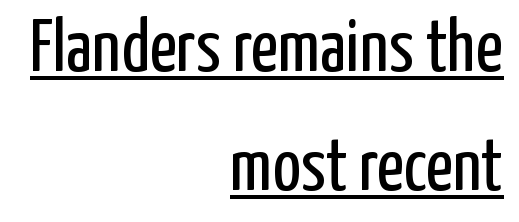
These lines are composed in type without serifs. The block of text has a typical density, with ordinary space between rows. Is the stroke heavy? The answer is a plain regular-or-lighter. The ragged edge is on the left, which tells us the setting is flush right. Note the varied advance widths — an 'i' is clearly narrower than an 'm'. Default kerning and tracking; the words read as compact shapes.
